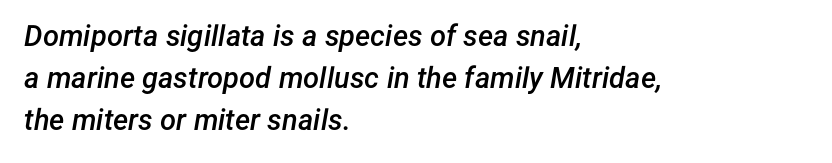
Q: Is the text bold? A: Semi-bold.
Q: Is the text italic (slanted)? A: Yes, it leans right by about 12 degrees.
Q: Is the text underlined? A: No.
Q: How is the paragraph aligned? A: Left-aligned.
Q: Is the spacing between letters normal or unusually wide? A: Normal.
Q: Is the spacing between lines tight, normal or loose? A: Normal.
Q: Width (condensed, normal, or wide)? A: Normal.
Q: Stroke contrast? A: Low.
Q: x-height? A: Medium.
Q: Monospaced? A: No.
